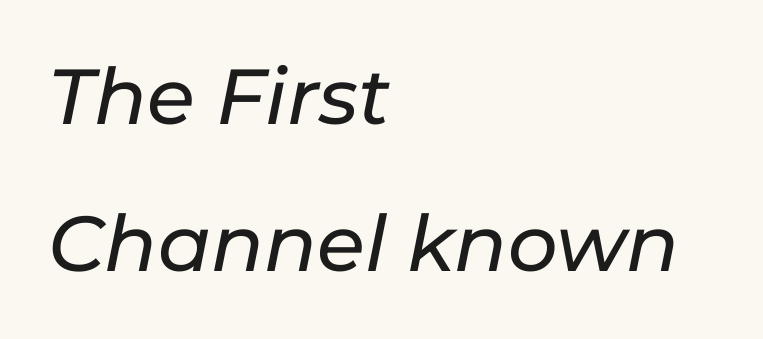
The typesetter chose a ragged-right arrangement here. Descender tails drop into unmarked territory. Look at the tracking — it's just the regular setting, nothing added. The face used here has a pronounced slope to its letters. Looks like regular typesetting: each glyph gets only the width it needs.
